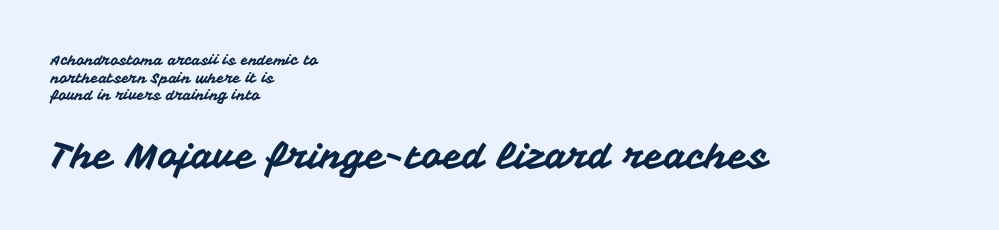
Q: Is the text italic (slanted)? A: Yes.
Q: Is the typeface a serif or a sans-serif typeface? A: Sans-serif.
Q: Is the text underlined? A: No.
Q: How is the paragraph aligned? A: Left-aligned.
Q: Is the spacing between letters normal or unusually wide? A: Normal.
Q: Is the spacing between lines tight, normal or loose? A: Normal.
Q: Which block of text is set in a larger size, the first (top) or the second (bottom)? A: The second (bottom) one.
Q: Width (condensed, normal, or wide)? A: Normal.
Q: Stroke contrast? A: Medium.
Q: x-height? A: Medium.
Q: Monospaced? A: No.
